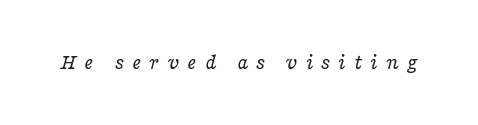
Q: Is the text bold? A: No.
Q: Is the text italic (slanted)? A: Yes, it leans right by about 16 degrees.
Q: Is the text underlined? A: No.
Q: Is the spacing between letters normal or unusually wide? A: Unusually wide.
